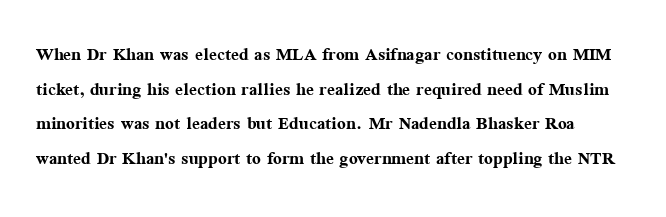
The image shows 23 px bold type, upright; set normal line spacing (1.51x), normal letter spacing, not underlined.
